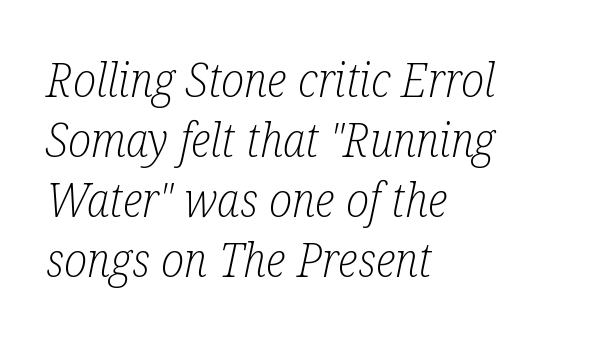
Q: Is the text bold? A: No.
Q: Is the text italic (slanted)? A: Yes, it leans right by about 12 degrees.
Q: Is the typeface a serif or a sans-serif typeface? A: Serif.
Q: Is the text underlined? A: No.
Q: How is the paragraph aligned? A: Left-aligned.
Q: Is the spacing between letters normal or unusually wide? A: Normal.
Q: Is the spacing between lines tight, normal or loose? A: Normal.
Q: Width (condensed, normal, or wide)? A: Condensed.
Q: Stroke contrast? A: Low.
Q: x-height? A: Medium.
Q: Monospaced? A: No.
